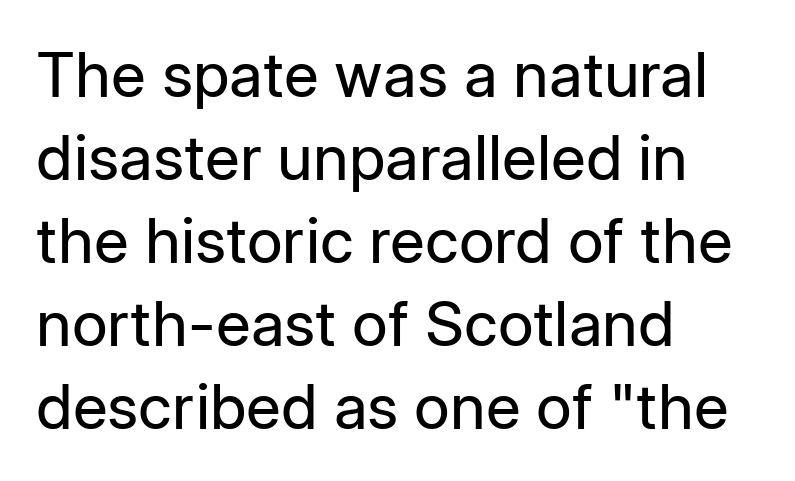
The image shows 62 px regular-weight sans-serif type, upright; set left-aligned, normal line spacing (1.34x), normal letter spacing, not underlined; low stroke contrast and a medium x-height.
